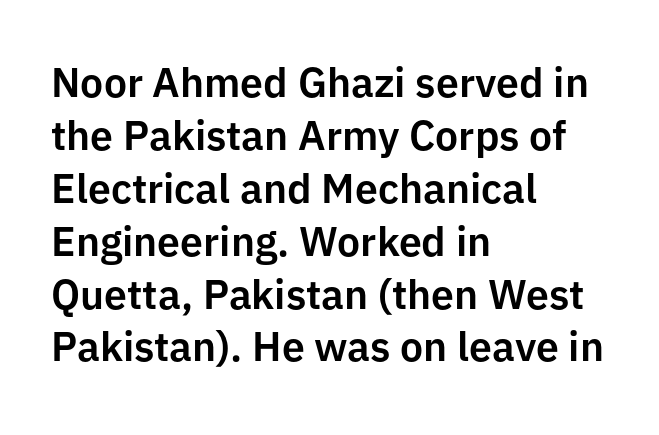
The image shows 41 px sans-serif type, upright; set left-aligned, normal line spacing (1.29x), normal letter spacing, not underlined; low stroke contrast and a medium x-height.
